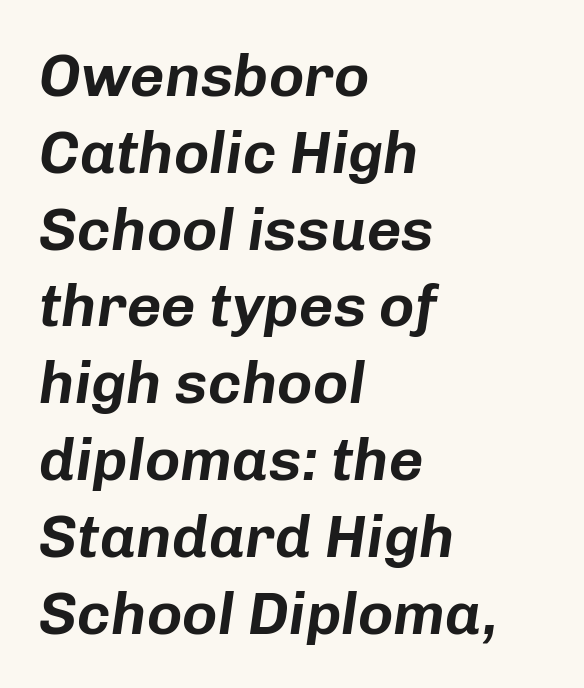
Q: Is the text italic (slanted)? A: Yes, it leans right by about 8 degrees.
Q: Is the text underlined? A: No.
Q: How is the paragraph aligned? A: Left-aligned.
Q: Is the spacing between letters normal or unusually wide? A: Normal.
Q: Is the spacing between lines tight, normal or loose? A: Normal.
Q: Width (condensed, normal, or wide)? A: Normal.
Q: Stroke contrast? A: Low.
Q: x-height? A: Medium.
Q: Monospaced? A: No.
